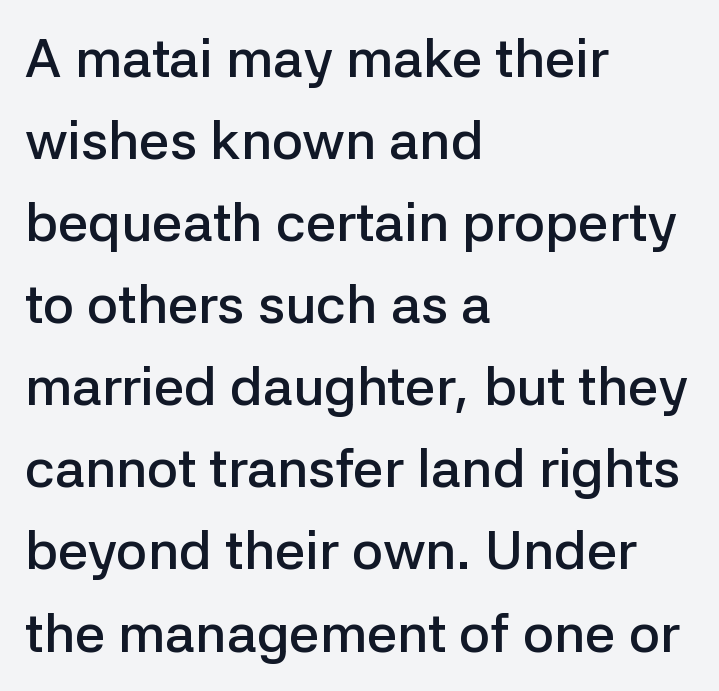
{"serif": "no", "italic": "no", "bold": "semi", "weight": "semibold", "width": "normal", "stroke_contrast": "low", "x_height": "medium", "monospaced": "no", "underline": "no", "align": "left", "line_spacing": "normal", "line_spacing_ratio": 1.52, "letter_spacing": "normal", "letter_spacing_em": 0.0, "glyph_px": 54}
